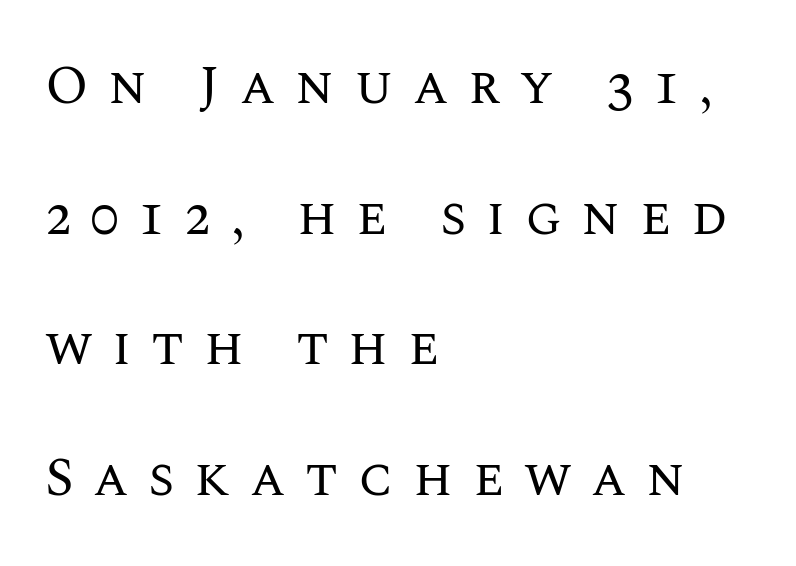
The lines are spread far apart with generous leading. In CSS terms this would be text-align: left. The lettering holds an erect, upright posture throughout. Tracking value appears strongly positive — letters spread wide. Each letter keeps its own natural width here, so spacing adapts to shape.
